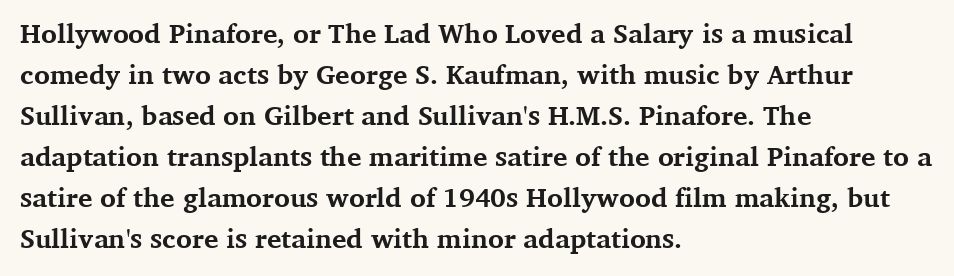
{"italic": "no", "bold": "yes", "underline": "no", "align": "left", "line_spacing": "normal", "line_spacing_ratio": 1.52, "letter_spacing": "normal", "letter_spacing_em": 0.0, "glyph_px": 27}
